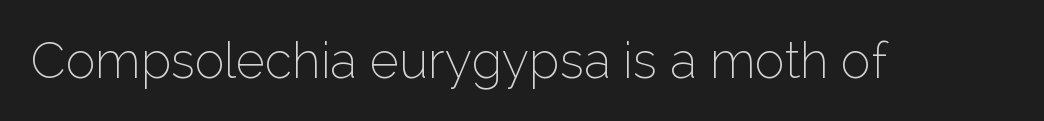
The image shows 50 px thin sans-serif type, upright; set normal letter spacing, not underlined; low stroke contrast and a medium x-height.
